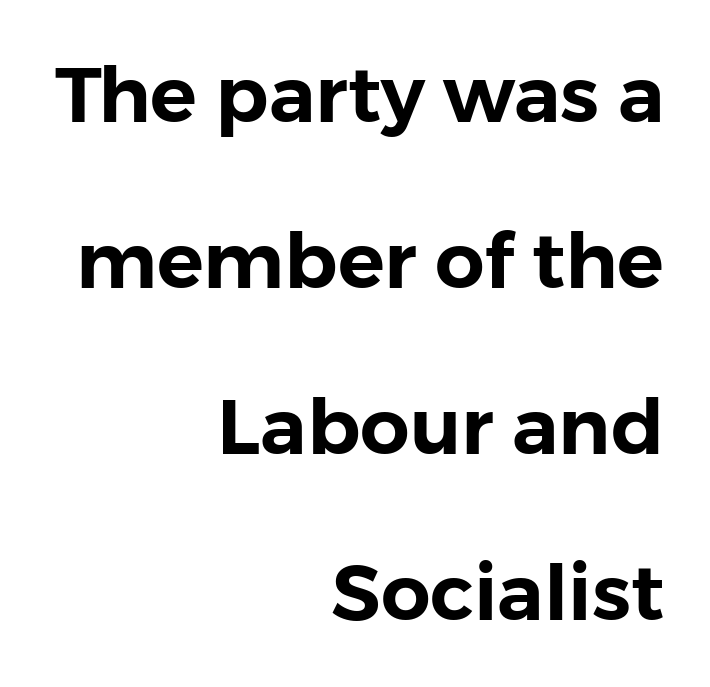
{"serif": "no", "italic": "no", "width": "normal", "stroke_contrast": "low", "x_height": "medium", "monospaced": "no", "underline": "no", "align": "right", "line_spacing": "loose", "line_spacing_ratio": 2.13, "letter_spacing": "normal", "letter_spacing_em": 0.0, "glyph_px": 78}
